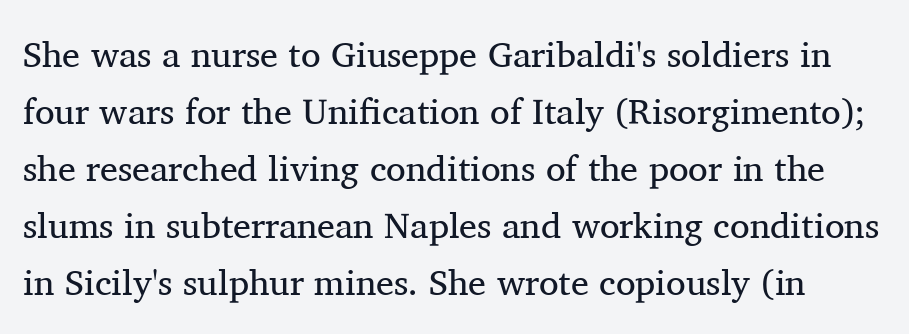
The image shows 36 px regular-weight serif type, upright; set normal line spacing (1.58x), normal letter spacing, not underlined; medium stroke contrast and a medium x-height.
